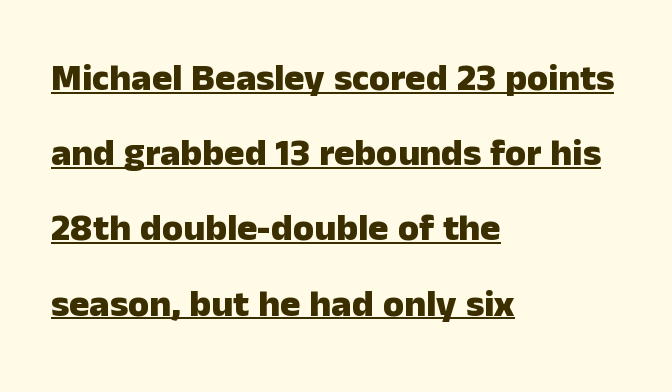
The letters advance in unequal steps, a hallmark of proportional type. A typesetter would label this face a sans. Heavy, bold letterforms. Notice how the stems are strictly vertical — no italics here. The typesetter has applied underlining to the passage shown. Rows of type keep a wide berth in the vertical direction.
